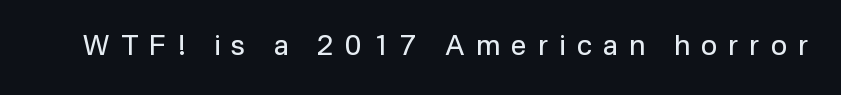
Serif or sans? Sans — the stroke terminals are bare. This rendering widens character spacing well past its baseline value. Think of a printed novel: that variable character pitch is what you see here. Stroke mass is kept to a normal reading level or below.
